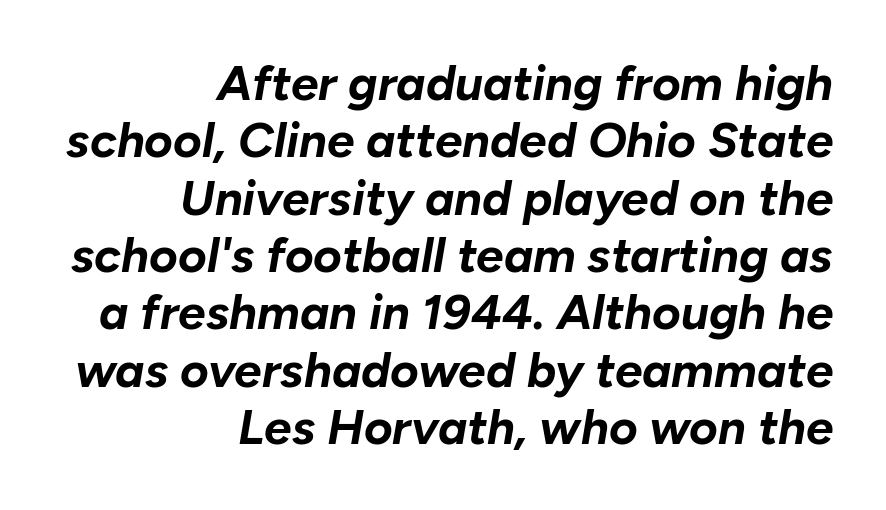
The image shows 49 px bold type, italic (leaning right); set right-aligned, line spacing 1.17x, normal letter spacing, not underlined; low stroke contrast and a medium x-height.
